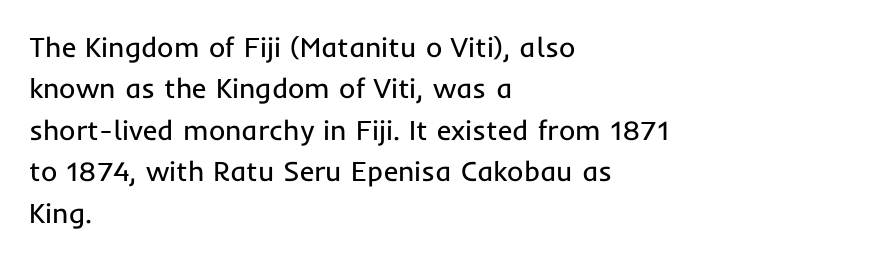
The image shows 28 px regular-weight sans-serif type, upright; set left-aligned, normal line spacing (1.48x), normal letter spacing, not underlined; low stroke contrast and a medium x-height.
